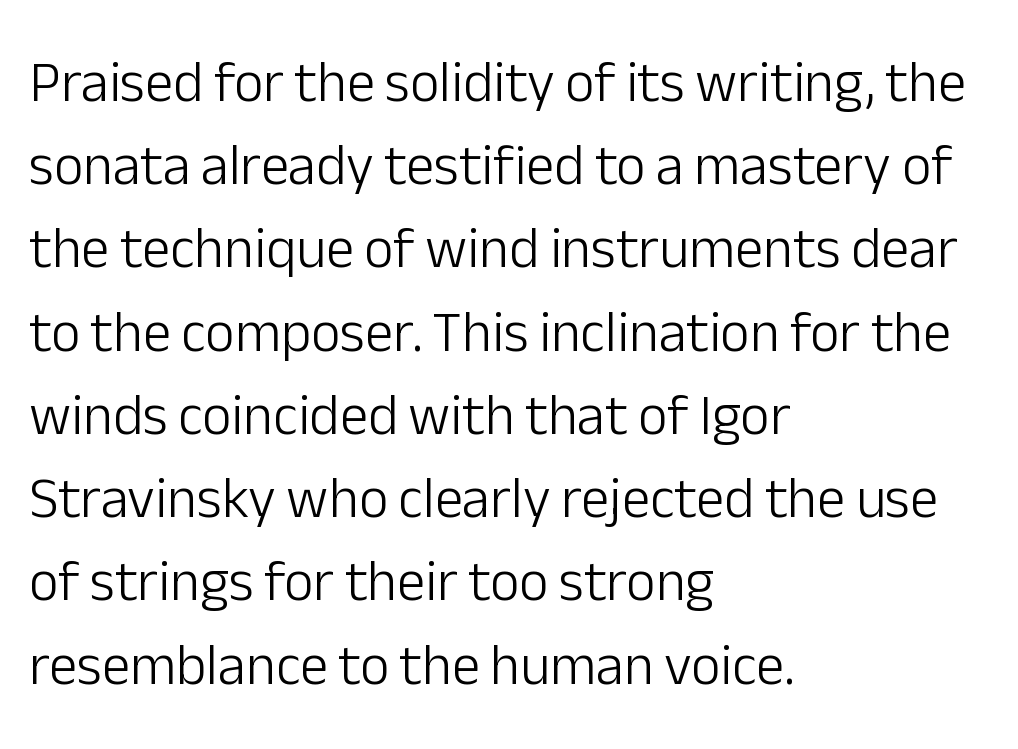
In terms of posture, this sample is upright. Beneath every word, the page is bare. No letter is thick-stroked: the sample isn't bold. Observe the ordinary spacing: letters are neighbours, not strangers. Serifs: no, the terminals of the letterforms are clean. Proportional: the letters do not fall into vertical columns.
